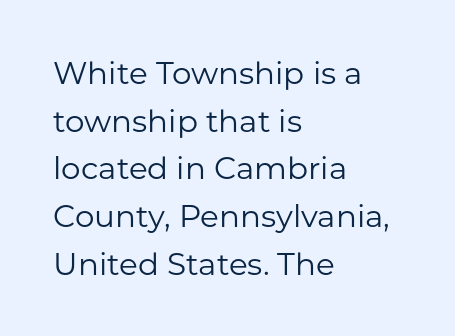
Here the designer chose a conventional face with non-uniform glyph widths. Stroke thickness stays within the range of a standard reading face or lighter. The block of text has a typical density, with ordinary space between rows. You can tell from the bare stems that sans-serif type was used. All the whitespace from short lines collects on the right. In terms of posture, this sample is upright.
